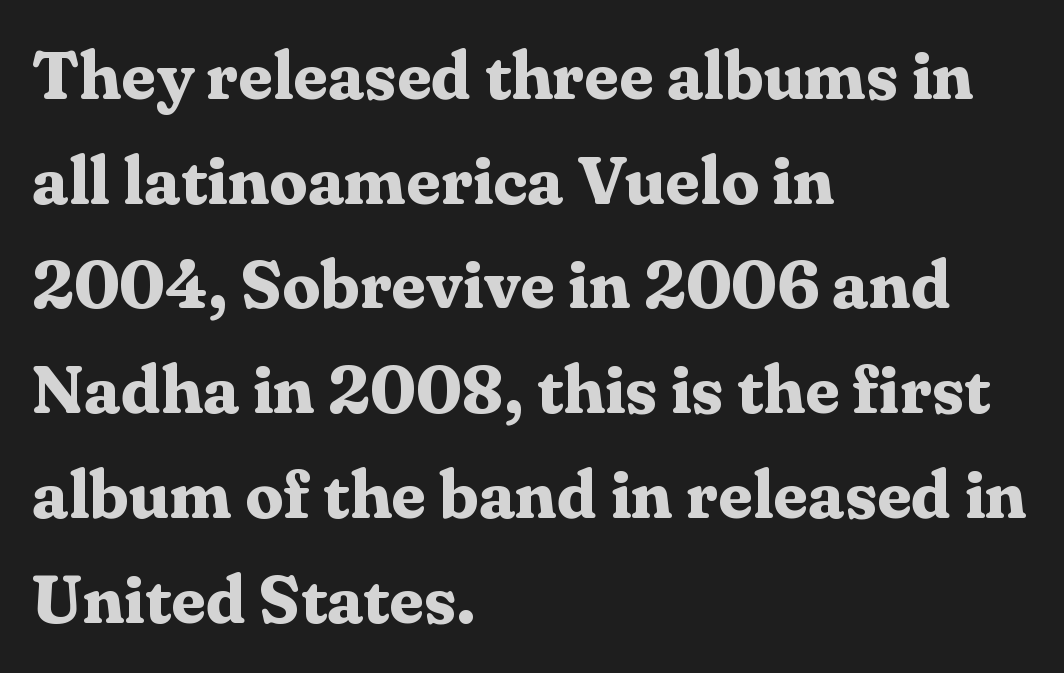
{"serif": "yes", "italic": "no", "bold": "yes", "weight": "bold", "width": "normal", "stroke_contrast": "medium", "x_height": "medium", "monospaced": "no", "underline": "no", "align": "left", "line_spacing": "normal", "line_spacing_ratio": 1.54, "letter_spacing": "normal", "letter_spacing_em": 0.0, "glyph_px": 68}
